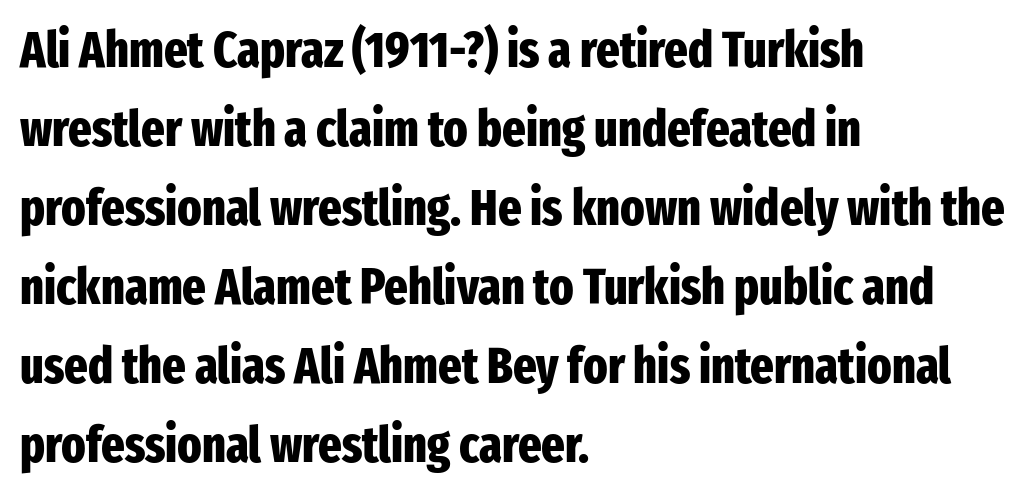
The image shows 50 px heavy, condensed sans-serif type, upright; set left-aligned, normal line spacing (1.58x), normal letter spacing, not underlined; low stroke contrast and a medium x-height.
